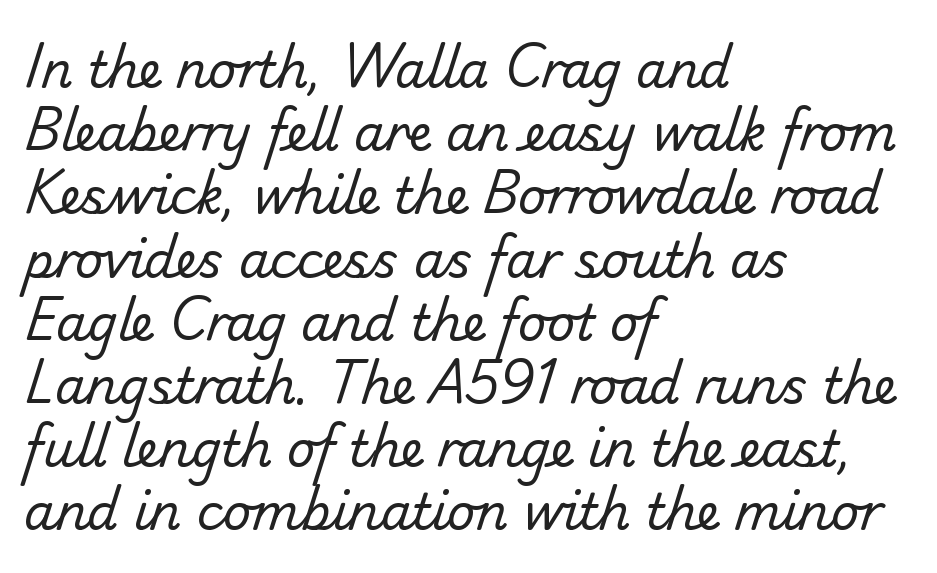
The image shows 49 px regular-weight sans-serif type; set left-aligned, normal line spacing (1.29x), normal letter spacing, not underlined; low stroke contrast and a small x-height.
